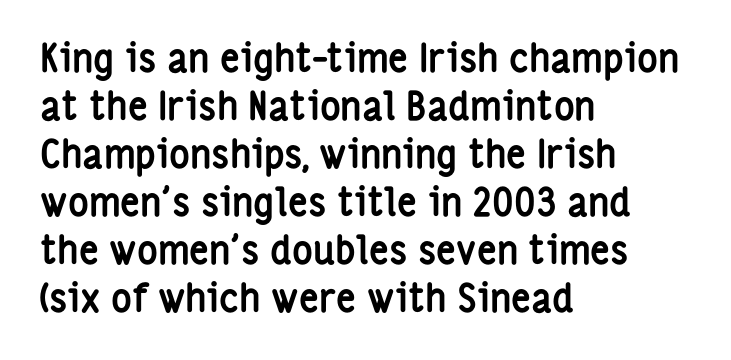
{"serif": "no", "italic": "no", "bold": "yes", "weight": "semibold", "width": "condensed", "stroke_contrast": "low", "x_height": "medium", "monospaced": "no", "underline": "no", "align": "left", "line_spacing_ratio": 1.23, "letter_spacing": "normal", "letter_spacing_em": 0.0, "glyph_px": 39}
